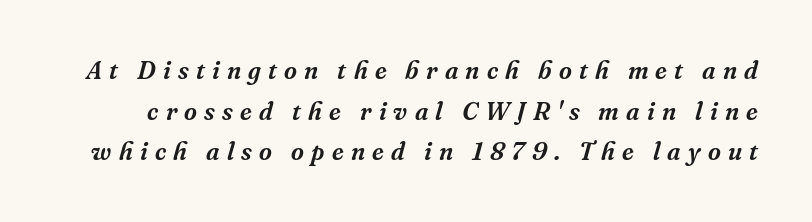
The space between consecutive lines is moderate. The foot of each line stays bare and open. The type is letterspaced generously, with wide tracking. An italicized treatment has been applied to the whole sample.
